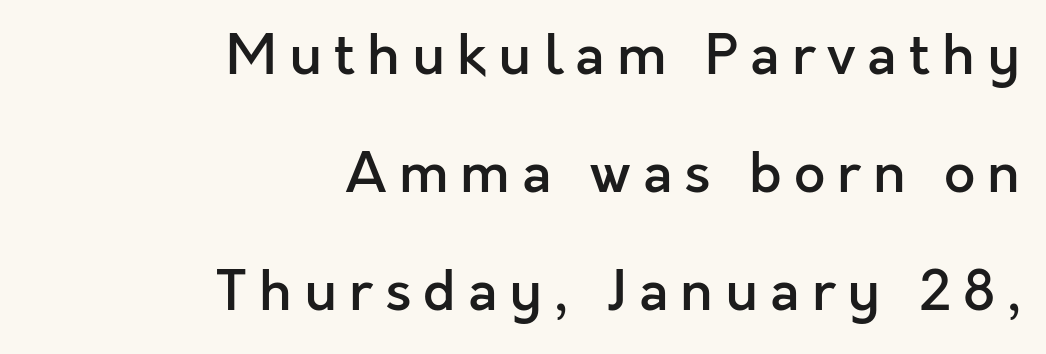
Summary of vertical rhythm: relaxed, with wide interline spacing. The lines are quadded right. Firm but not heavy-handed strokes: this text is semibold. How are the letters spaced? Widely, with obvious added tracking.
